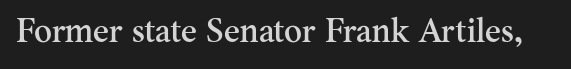
No italicization has been applied; the sample stays upright. The space beneath each line is pristine and unruled. Observe the ordinary spacing: letters are neighbours, not strangers. A serif font was chosen for this passage.
